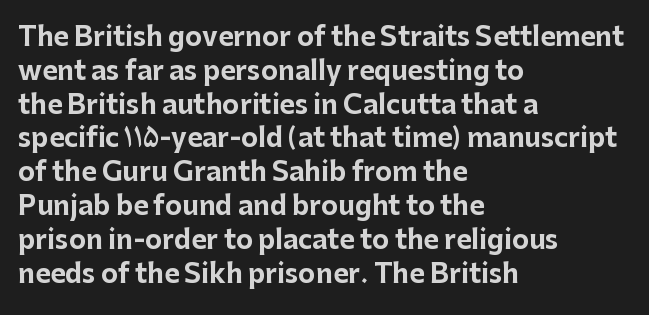
{"italic": "no", "bold": "yes", "underline": "no", "align": "left", "line_spacing": "normal", "line_spacing_ratio": 1.3, "letter_spacing": "normal", "letter_spacing_em": 0.0, "glyph_px": 26}
